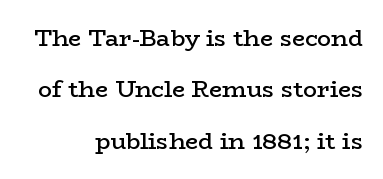
The image shows 23 px text type, upright; set right-aligned, loose line spacing (2.23x), normal letter spacing, not underlined.
